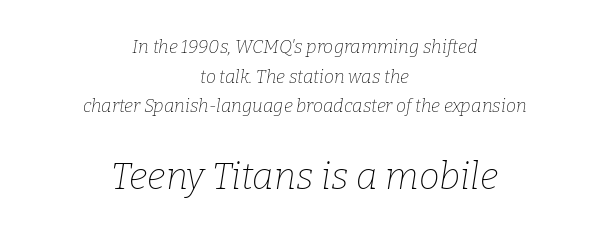
Q: Is the text bold? A: No.
Q: Is the text italic (slanted)? A: Yes, it leans right by about 9 degrees.
Q: Is the typeface a serif or a sans-serif typeface? A: Serif.
Q: Is the text underlined? A: No.
Q: How is the paragraph aligned? A: Centered.
Q: Is the spacing between letters normal or unusually wide? A: Normal.
Q: Is the spacing between lines tight, normal or loose? A: Normal.
Q: Which block of text is set in a larger size, the first (top) or the second (bottom)? A: The second (bottom) one.
Q: Width (condensed, normal, or wide)? A: Normal.
Q: Stroke contrast? A: Low.
Q: x-height? A: Medium.
Q: Monospaced? A: No.
